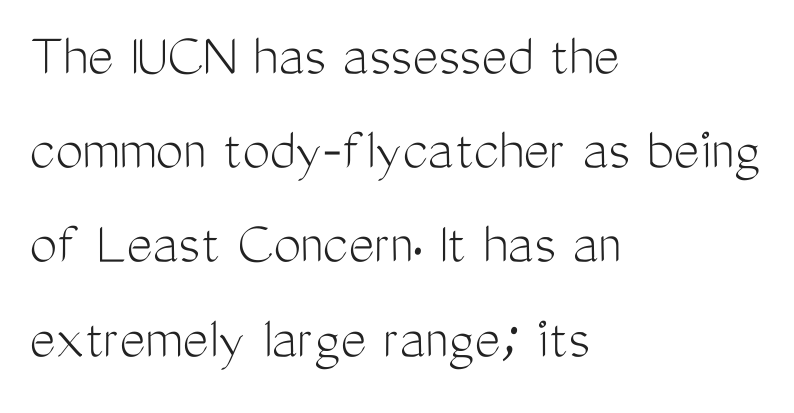
Q: Is the text bold? A: No.
Q: Is the text italic (slanted)? A: No, it is upright.
Q: Is the typeface a serif or a sans-serif typeface? A: Sans-serif.
Q: Is the text underlined? A: No.
Q: How is the paragraph aligned? A: Left-aligned.
Q: Is the spacing between letters normal or unusually wide? A: Normal.
Q: Is the spacing between lines tight, normal or loose? A: Normal.
Q: Width (condensed, normal, or wide)? A: Condensed.
Q: Stroke contrast? A: Medium.
Q: x-height? A: Medium.
Q: Monospaced? A: No.
